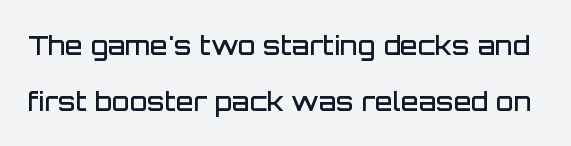
Q: Is the text bold? A: Semi-bold.
Q: Is the text italic (slanted)? A: No, it is upright.
Q: Is the text underlined? A: No.
Q: Is the spacing between letters normal or unusually wide? A: Normal.
Q: Is the spacing between lines tight, normal or loose? A: Loose.
